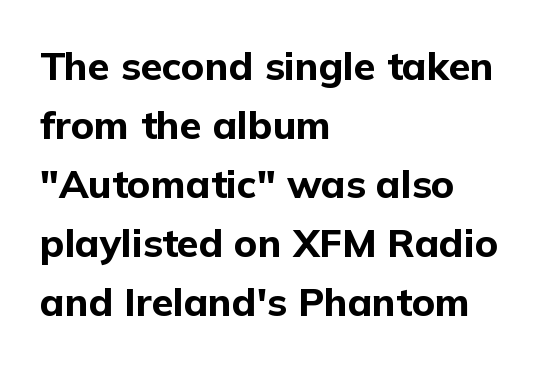
Q: Is the text bold? A: Yes.
Q: Is the text italic (slanted)? A: No, it is upright.
Q: Is the typeface a serif or a sans-serif typeface? A: Sans-serif.
Q: Is the text underlined? A: No.
Q: How is the paragraph aligned? A: Left-aligned.
Q: Is the spacing between letters normal or unusually wide? A: Normal.
Q: Is the spacing between lines tight, normal or loose? A: Normal.
Q: Width (condensed, normal, or wide)? A: Normal.
Q: Stroke contrast? A: Low.
Q: x-height? A: Medium.
Q: Monospaced? A: No.
